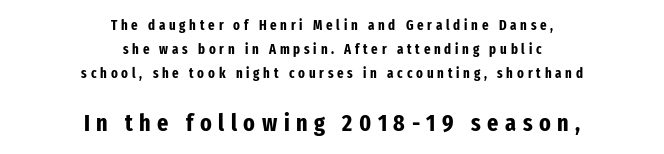
Line starts and ends both wander, symmetrically. Someone cranked the tracking dial way up on this one. Descenders are the only things crossing below the line. The letters stand upright; this is a roman face. The designer gave the closing block more size than the opening block. I'd describe the lettering as bold — thick and assertive.
